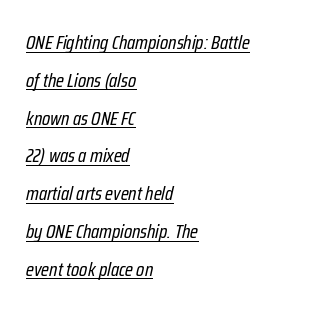
The image shows 20 px text type, italic (leaning right); set left-aligned, line spacing 1.89x, normal letter spacing, underlined.
